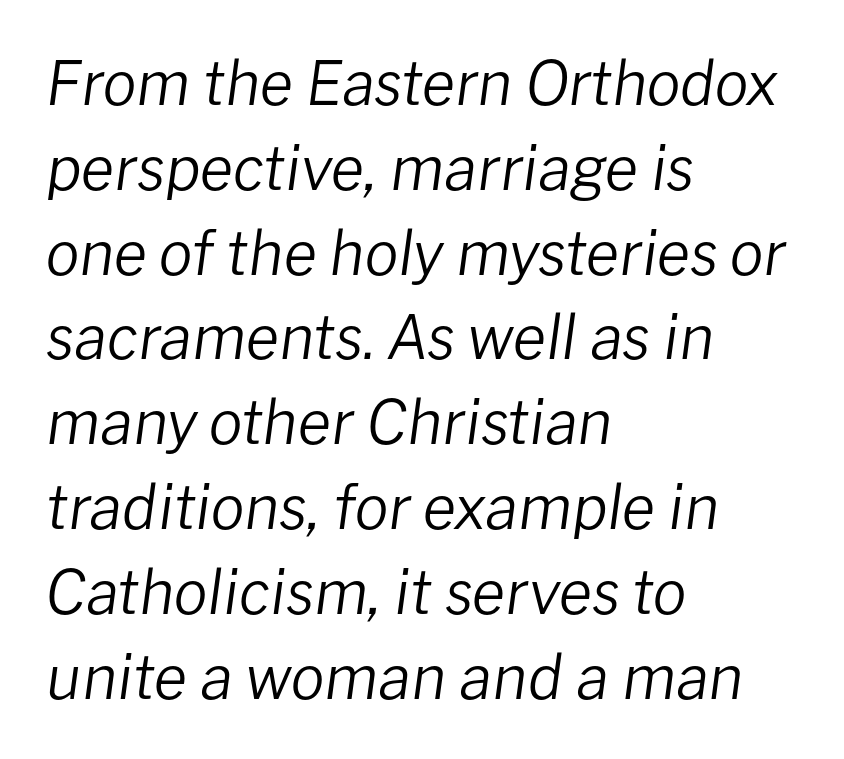
Vertically, the passage feels balanced, rows spaced as you'd expect. Stem width sits at or under what a default text font uses. One-word summary of the alignment: left. Do the characters align in a grid? No, the font is proportional. Default kerning and tracking; the words read as compact shapes. The passage shown leans; its letterforms are oblique.
